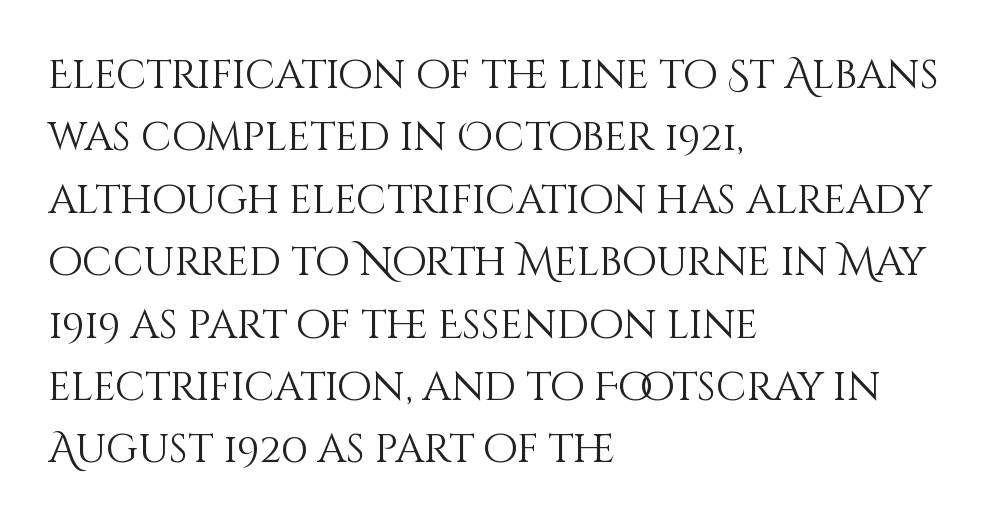
The image shows 40 px light type, upright; set left-aligned, normal line spacing (1.56x), normal letter spacing, not underlined; medium stroke contrast and a large x-height.
